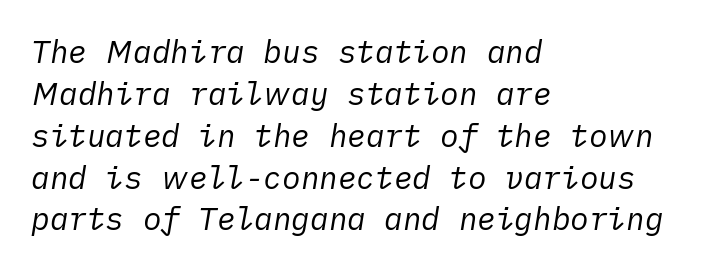
Q: Is the text bold? A: No.
Q: Is the text italic (slanted)? A: Yes, it leans right by about 10 degrees.
Q: Is the text underlined? A: No.
Q: How is the paragraph aligned? A: Left-aligned.
Q: Is the spacing between letters normal or unusually wide? A: Normal.
Q: Is the spacing between lines tight, normal or loose? A: Normal.
Q: Width (condensed, normal, or wide)? A: Normal.
Q: Stroke contrast? A: Low.
Q: x-height? A: Medium.
